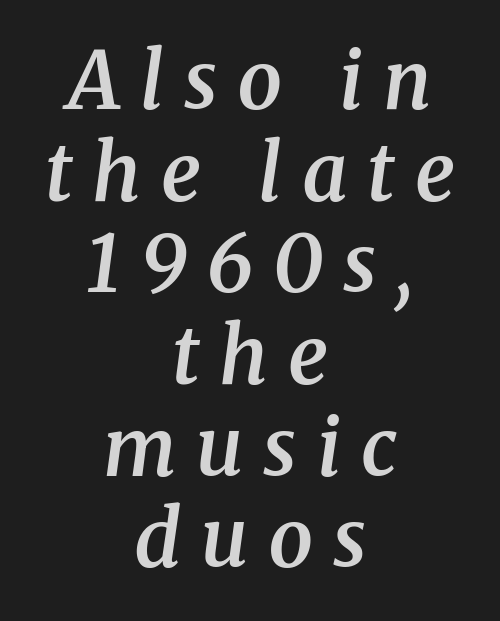
This is the in-between weight designers call semibold or demi. The rendering positions every line midway between the sides. Honestly, there is no underline to notice here at all. You could not count columns in this text — the font is proportionally spaced. The text was rendered using a seriffed face with decorative stroke endings.
